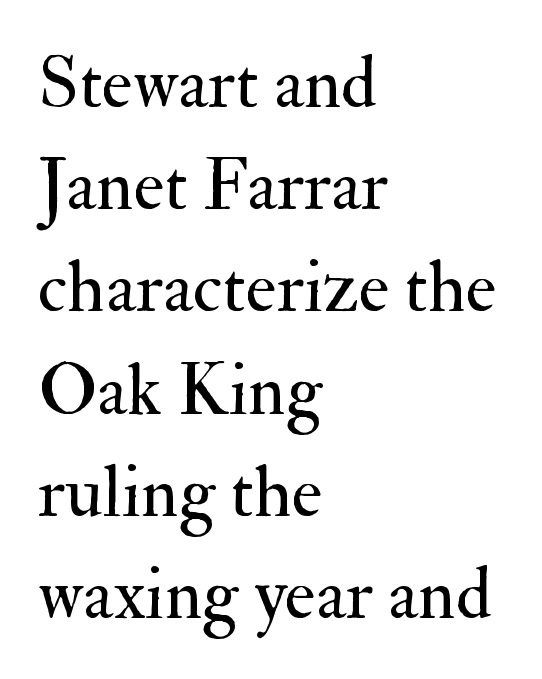
One glance says typical: line gaps are just what's usual. Between one letter and the next there's only the usual sliver of space. Has an underline been added? It has not. Horizontally, the lines are justified to the leading edge only.
